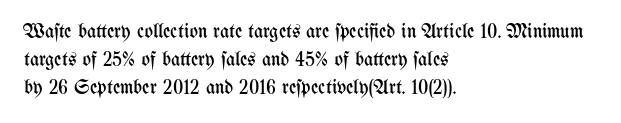
Nothing heavy about these letters — not bold at all. Compared with a centered layout, this one pins lines to the left instead. Spacing between characters is what you'd get straight out of the box. Posture: vertical. Anything drawn beneath the words? Only blank space.
